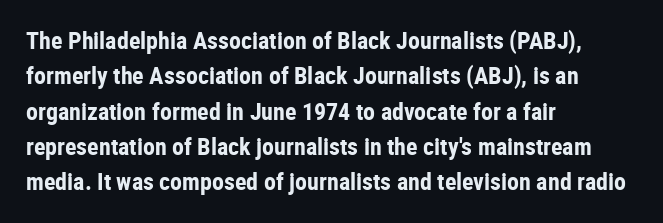
The image shows 24 px bold type, upright; set left-aligned, normal line spacing (1.47x), normal letter spacing, not underlined.
